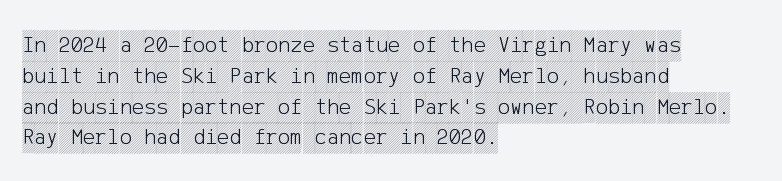
The glyphs are unaccompanied by any horizontal stroke below them. Quick note: not italic, upright. Each word holds together tightly as a unit, with standard inter-letter gaps. The paragraph shown leans on its left margin. Does the leading feel generous? No, just average.
